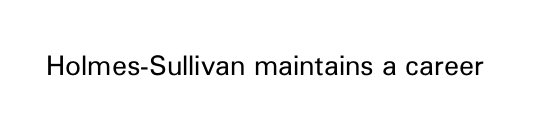
{"italic": "no", "bold": "no", "underline": "no", "letter_spacing": "normal", "letter_spacing_em": 0.0, "glyph_px": 27}
